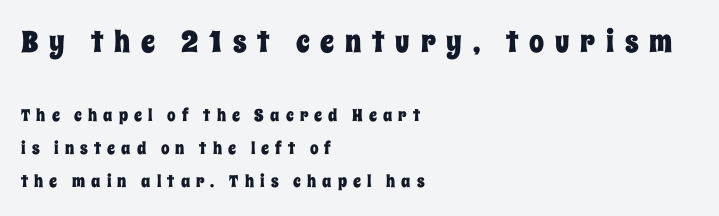
The image shows 30 px condensed type, upright; set left-aligned, loose line spacing (1.94x), unusually wide letter spacing (+0.36 em), not underlined; the first (top) block is 1.76x larger; low stroke contrast and a large x-height.
